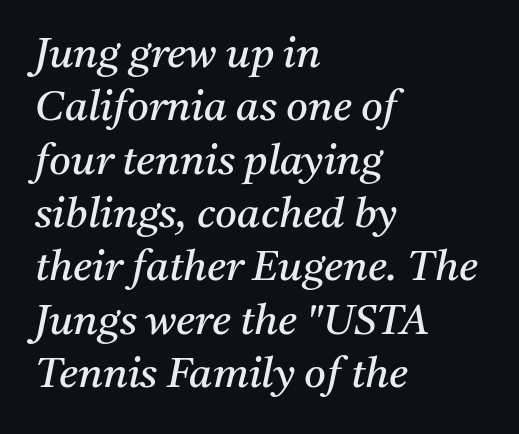
{"serif": "yes", "italic": "yes", "lean": "right", "slant_degrees": 11, "bold": "no", "weight": "regular", "width": "normal", "stroke_contrast": "medium", "x_height": "medium", "monospaced": "no", "underline": "no", "align": "left", "line_spacing": "normal", "line_spacing_ratio": 1.27, "letter_spacing": "normal", "letter_spacing_em": 0.0, "glyph_px": 42}
